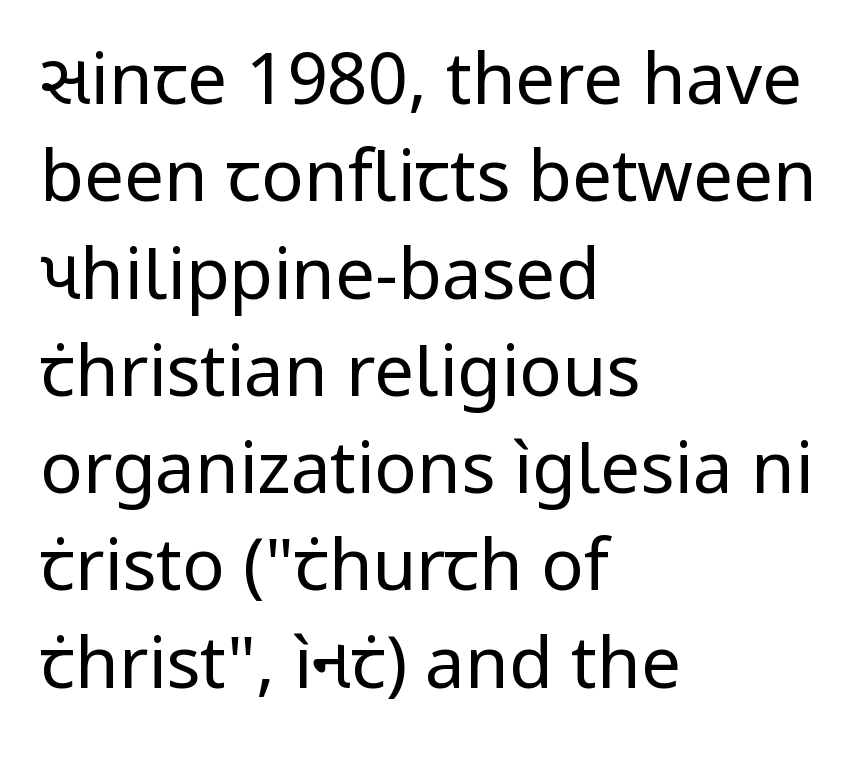
The image shows 71 px regular-weight sans-serif type, upright; set left-aligned, normal line spacing (1.37x), normal letter spacing, not underlined; low stroke contrast and a medium x-height.
